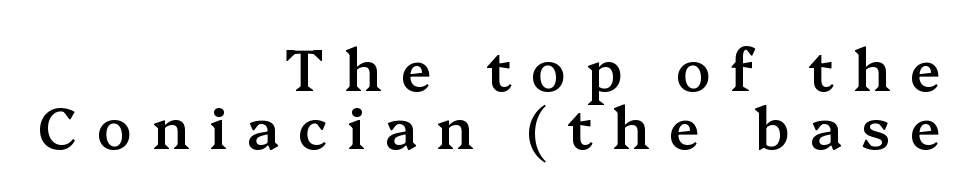
Q: Is the text bold? A: Semi-bold.
Q: Is the text italic (slanted)? A: No, it is upright.
Q: Is the typeface a serif or a sans-serif typeface? A: Serif.
Q: Is the text underlined? A: No.
Q: How is the paragraph aligned? A: Right-aligned.
Q: Is the spacing between letters normal or unusually wide? A: Unusually wide.
Q: Is the spacing between lines tight, normal or loose? A: Tight.
Q: Width (condensed, normal, or wide)? A: Normal.
Q: Stroke contrast? A: Medium.
Q: x-height? A: Medium.
Q: Monospaced? A: No.
